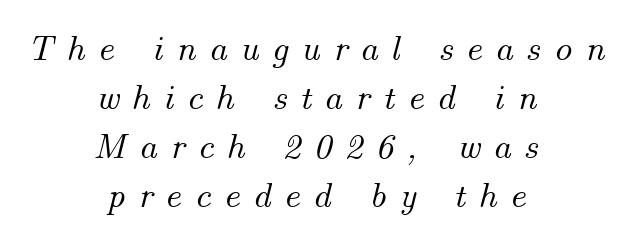
Q: Is the text italic (slanted)? A: Yes, it leans right by about 14 degrees.
Q: Is the text underlined? A: No.
Q: How is the paragraph aligned? A: Centered.
Q: Is the spacing between letters normal or unusually wide? A: Unusually wide.
Q: Is the spacing between lines tight, normal or loose? A: Normal.
Q: Width (condensed, normal, or wide)? A: Normal.
Q: Stroke contrast? A: Medium.
Q: x-height? A: Small.
Q: Monospaced? A: No.
